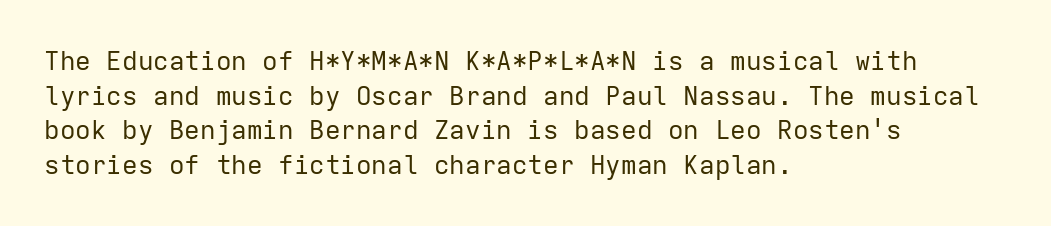
Q: Is the text bold? A: No.
Q: Is the text italic (slanted)? A: No, it is upright.
Q: Is the text underlined? A: No.
Q: How is the paragraph aligned? A: Left-aligned.
Q: Is the spacing between letters normal or unusually wide? A: Normal.
Q: Is the spacing between lines tight, normal or loose? A: Normal.
